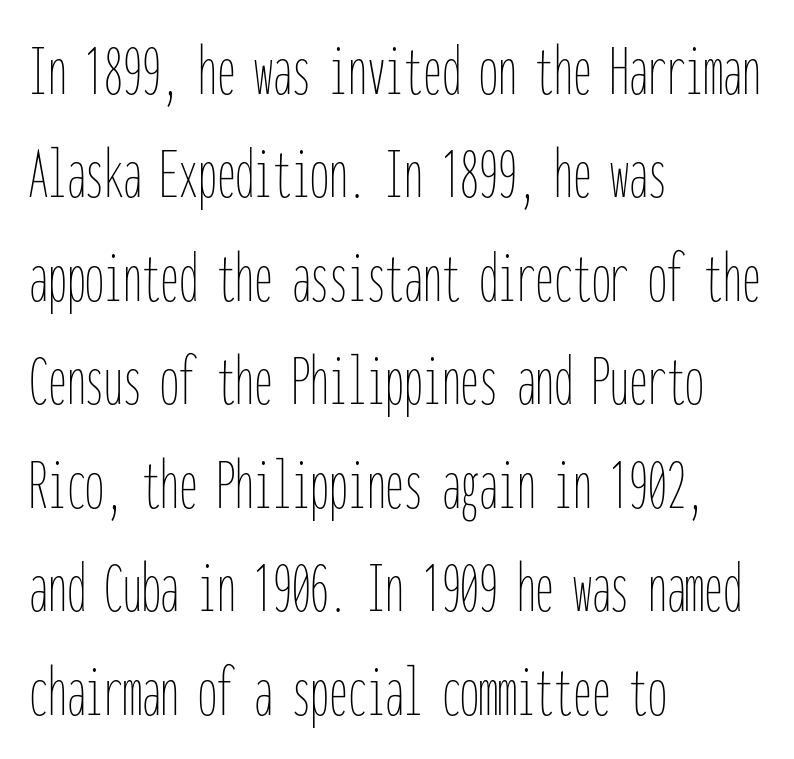
The image shows 75 px thin, condensed type, upright, monospaced; set left-aligned, normal line spacing (1.38x), normal letter spacing, not underlined; low stroke contrast and a medium x-height.
